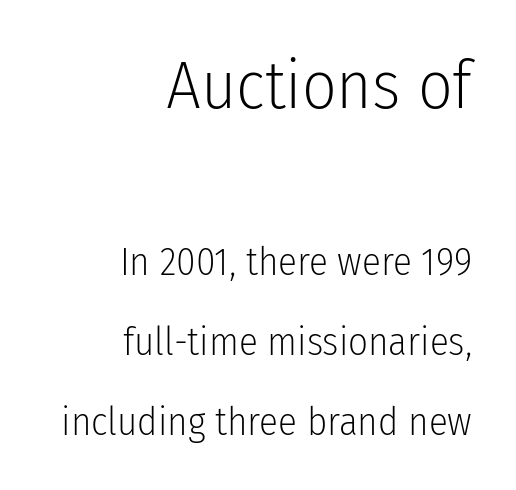
Observe the ordinary spacing: letters are neighbours, not strangers. Caption: multi-line text, flush right, ragged left. Just letters on the line, the space beneath them empty. This rendering employs a face without finishing strokes, i.e., a sans-serif.
